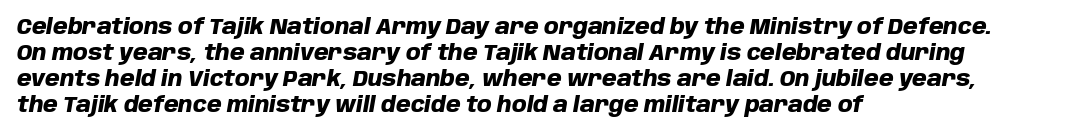
The image shows 21 px bold type, italic (leaning right); set left-aligned, line spacing 1.24x, normal letter spacing, not underlined.
